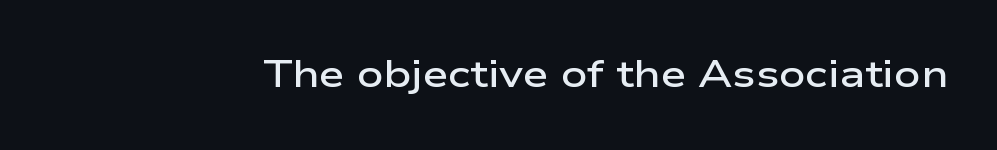
Q: Is the text bold? A: Semi-bold.
Q: Is the text italic (slanted)? A: No, it is upright.
Q: Is the typeface a serif or a sans-serif typeface? A: Sans-serif.
Q: Is the text underlined? A: No.
Q: Is the spacing between letters normal or unusually wide? A: Normal.
Q: Width (condensed, normal, or wide)? A: Wide.
Q: Stroke contrast? A: Low.
Q: x-height? A: Medium.
Q: Monospaced? A: No.
